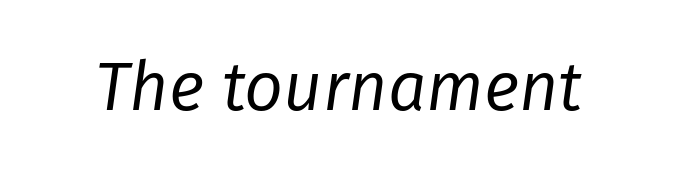
The image shows 68 px regular-weight type, italic (leaning right); set normal letter spacing, not underlined; low stroke contrast and a medium x-height.
